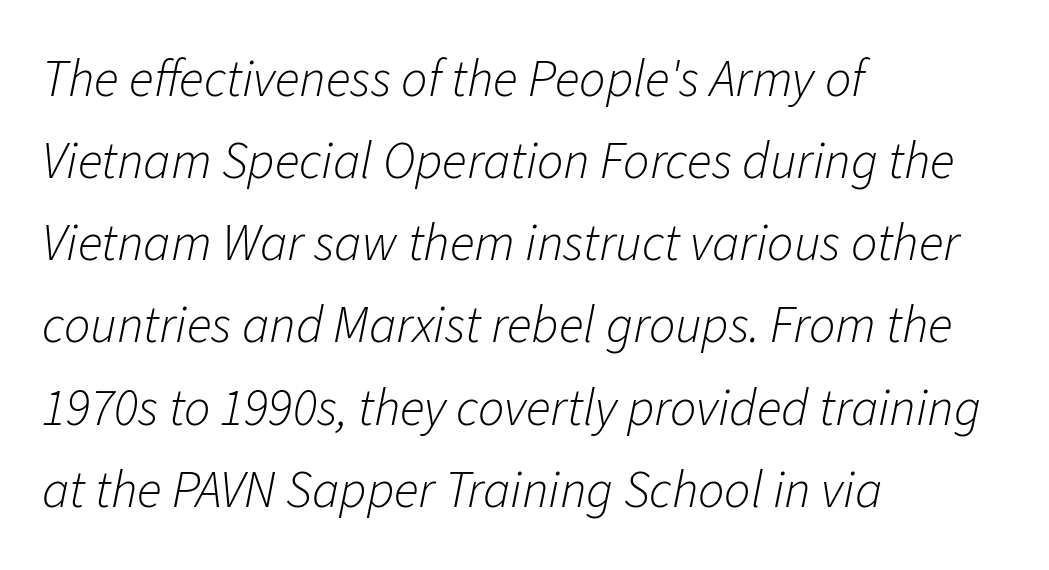
Q: Is the text bold? A: No.
Q: Is the text italic (slanted)? A: Yes, it leans right by about 11 degrees.
Q: Is the text underlined? A: No.
Q: How is the paragraph aligned? A: Left-aligned.
Q: Is the spacing between letters normal or unusually wide? A: Normal.
Q: Is the spacing between lines tight, normal or loose? A: Normal.
Q: Width (condensed, normal, or wide)? A: Normal.
Q: Stroke contrast? A: Low.
Q: x-height? A: Medium.
Q: Monospaced? A: No.
